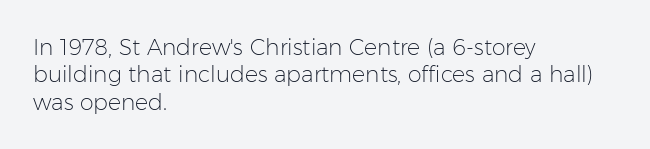
Rendered with straight, roman letterforms. Weight: not bold — regular or lighter. Words appear dense and cohesive because spacing is normal. Horizontal alignment here is leftward, the default for most running prose. A clean baseline with only descenders dipping below it.
